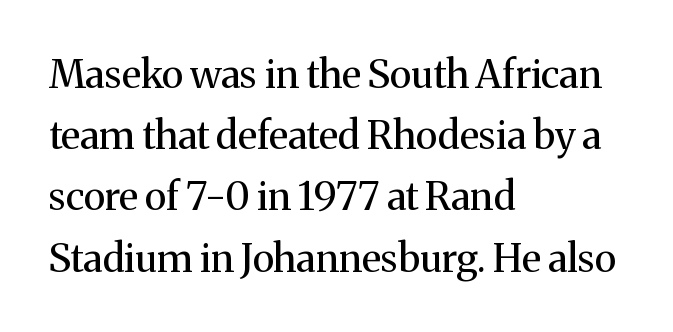
Descenders are the only things crossing below the line. Baseline-to-baseline distance is the conventional proportion of letter height. The typeface has the unassuming heft of standard copy or less. The letters sit at their default tracking, neither squeezed nor spread. Visually the block forms a straight wall on the left and a jagged coastline on the right. The face used here is proportionally spaced, like ordinary book or web type.
